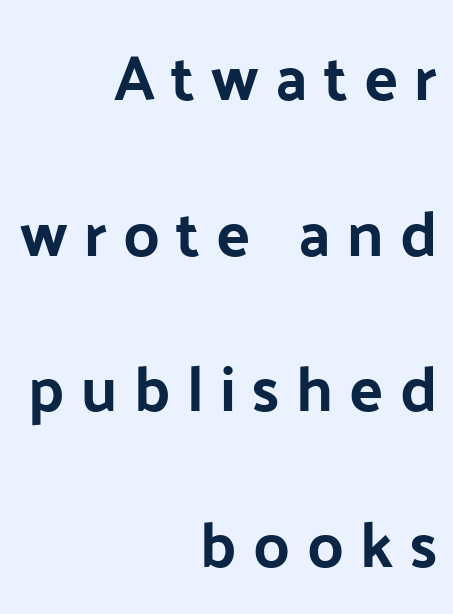
The image shows 63 px sans-serif type, upright; set right-aligned, loose line spacing (2.47x), unusually wide letter spacing (+0.26 em), not underlined; low stroke contrast and a medium x-height.
